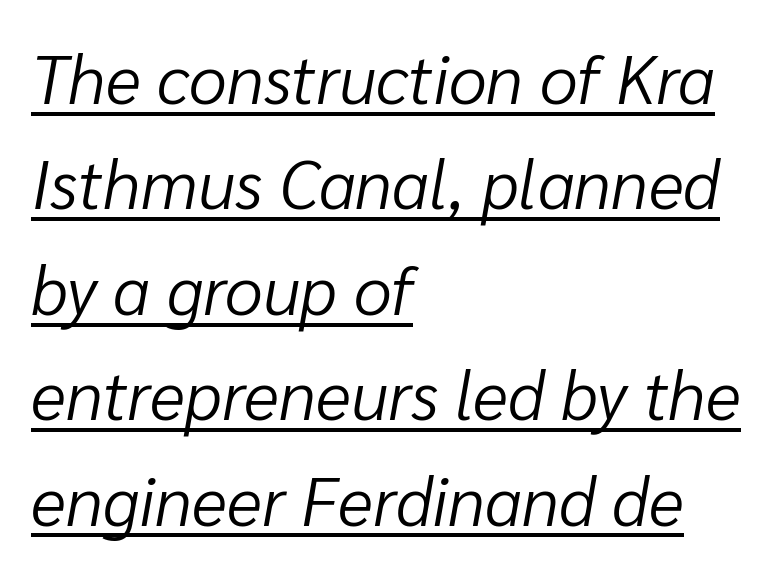
Q: Is the text bold? A: No.
Q: Is the text italic (slanted)? A: Yes, it leans right by about 10 degrees.
Q: Is the text underlined? A: Yes.
Q: How is the paragraph aligned? A: Left-aligned.
Q: Is the spacing between letters normal or unusually wide? A: Normal.
Q: Is the spacing between lines tight, normal or loose? A: Normal.
Q: Width (condensed, normal, or wide)? A: Normal.
Q: Stroke contrast? A: Low.
Q: x-height? A: Medium.
Q: Monospaced? A: No.
